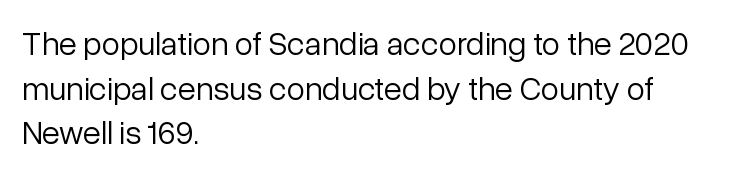
Q: Is the text bold? A: No.
Q: Is the text italic (slanted)? A: No, it is upright.
Q: Is the typeface a serif or a sans-serif typeface? A: Sans-serif.
Q: Is the text underlined? A: No.
Q: How is the paragraph aligned? A: Left-aligned.
Q: Is the spacing between letters normal or unusually wide? A: Normal.
Q: Is the spacing between lines tight, normal or loose? A: Normal.
Q: Width (condensed, normal, or wide)? A: Normal.
Q: Stroke contrast? A: Low.
Q: x-height? A: Medium.
Q: Monospaced? A: No.
